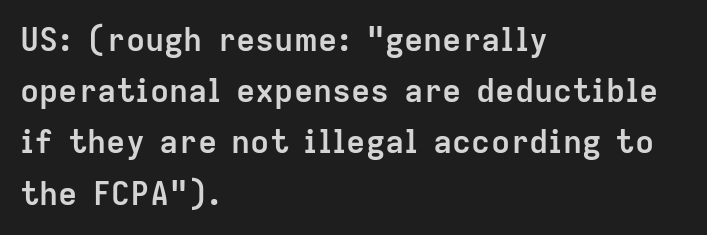
The image shows 32 px semibold sans-serif type, upright; set left-aligned, normal line spacing (1.6x), normal letter spacing, not underlined; low stroke contrast and a medium x-height.
